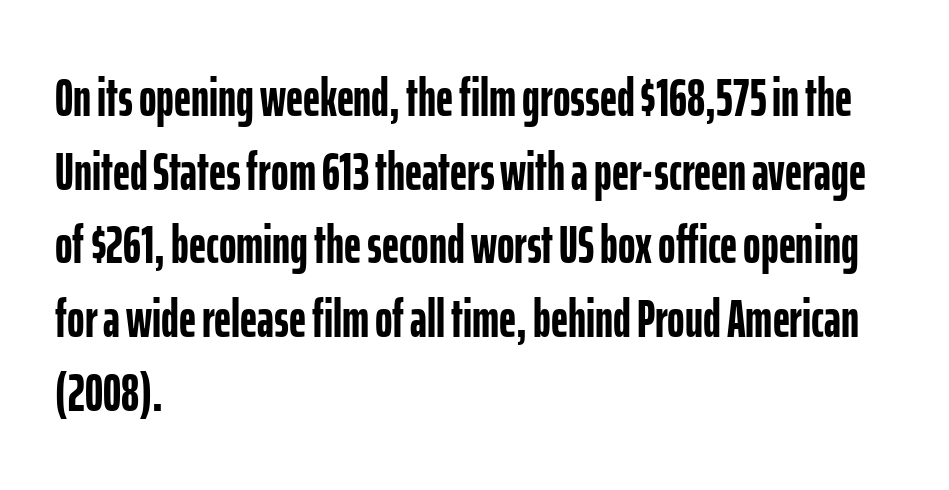
The image shows 53 px semibold, condensed sans-serif type, upright; set left-aligned, normal line spacing (1.39x), normal letter spacing, not underlined; low stroke contrast and a medium x-height.
